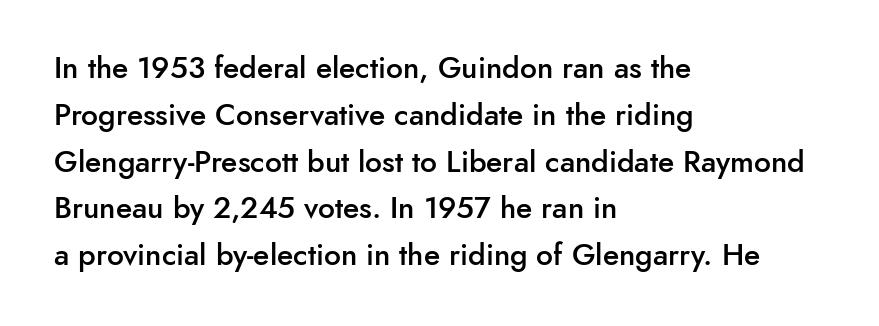
{"serif": "no", "italic": "no", "bold": "semi", "weight": "semibold", "width": "normal", "stroke_contrast": "low", "x_height": "small", "monospaced": "no", "underline": "no", "align": "left", "line_spacing": "normal", "line_spacing_ratio": 1.56, "letter_spacing": "normal", "letter_spacing_em": 0.0, "glyph_px": 30}
